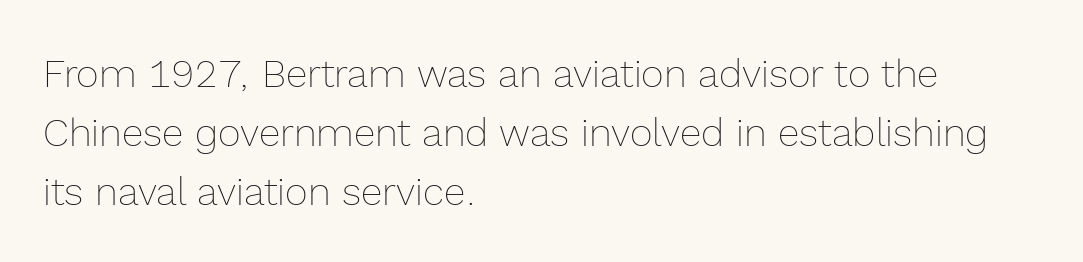
Q: Is the text bold? A: No.
Q: Is the text italic (slanted)? A: No, it is upright.
Q: Is the text underlined? A: No.
Q: How is the paragraph aligned? A: Left-aligned.
Q: Is the spacing between letters normal or unusually wide? A: Normal.
Q: Is the spacing between lines tight, normal or loose? A: Normal.
Q: Width (condensed, normal, or wide)? A: Normal.
Q: x-height? A: Medium.
Q: Monospaced? A: No.
